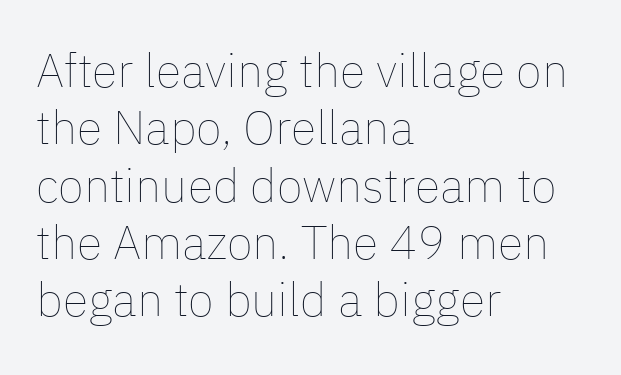
The image shows 47 px thin type, upright; set left-aligned, line spacing 1.22x, normal letter spacing, not underlined; low stroke contrast and a medium x-height.
